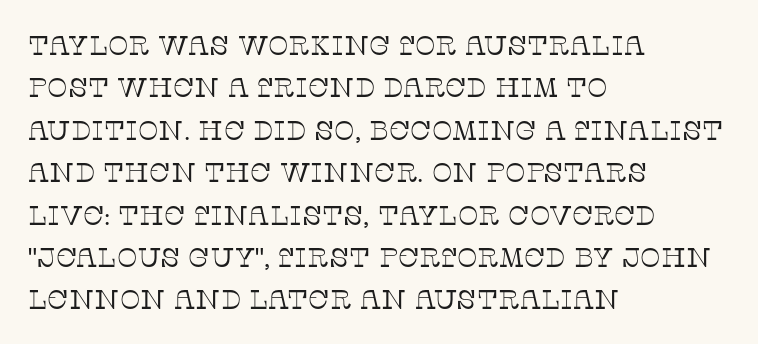
The image shows 27 px text type, upright; set left-aligned, normal line spacing (1.57x), normal letter spacing, not underlined.
